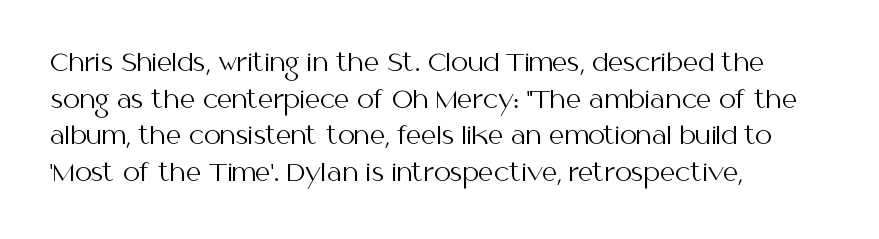
Standard letterfit; no display-style spreading of the glyphs. No chunkiness to these letters — they're not bold. This is roman type, the default non-slanted kind. Does the copy run flush right? No — it runs flush left.
